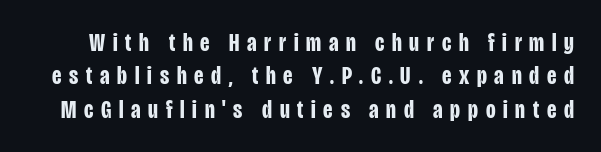
Descenders hang freely into open space. When letters stand straight like this, we call the style roman or upright. I'd describe the lettering as bold — thick and assertive. The line-height multiplier appears to be the usual default.
